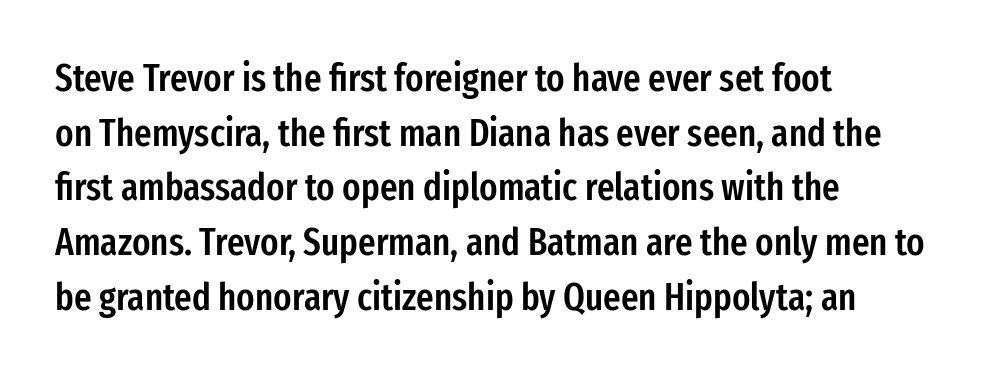
This block has exactly the height ordinary leading produces. The words here are not underlined. Left-aligned paragraph, ragged on the right. Looks like regular typesetting: each glyph gets only the width it needs. This rendering employs a face without finishing strokes, i.e., a sans-serif.
